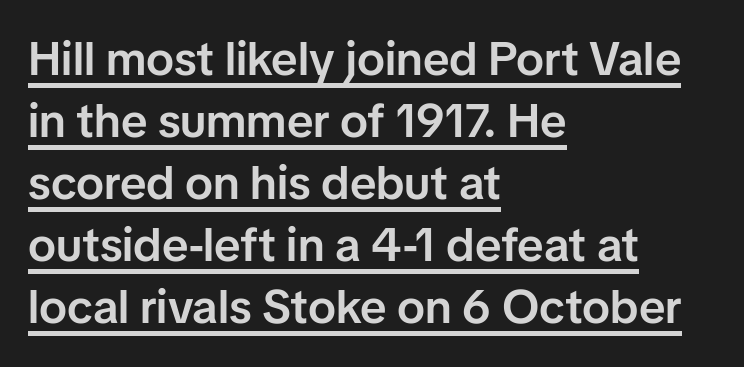
Q: Is the text bold? A: Semi-bold.
Q: Is the text italic (slanted)? A: No, it is upright.
Q: Is the typeface a serif or a sans-serif typeface? A: Sans-serif.
Q: Is the text underlined? A: Yes.
Q: How is the paragraph aligned? A: Left-aligned.
Q: Is the spacing between letters normal or unusually wide? A: Normal.
Q: Is the spacing between lines tight, normal or loose? A: Normal.
Q: Width (condensed, normal, or wide)? A: Normal.
Q: Stroke contrast? A: Low.
Q: x-height? A: Medium.
Q: Monospaced? A: No.
